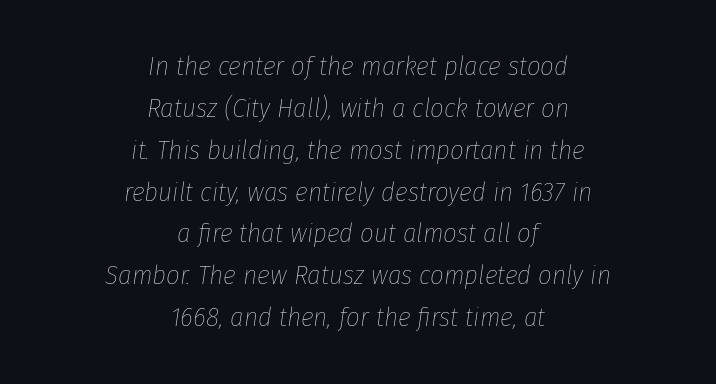
Q: Is the text bold? A: No.
Q: Is the text italic (slanted)? A: Yes, it leans right by about 8 degrees.
Q: Is the text underlined? A: No.
Q: How is the paragraph aligned? A: Centered.
Q: Is the spacing between letters normal or unusually wide? A: Normal.
Q: Is the spacing between lines tight, normal or loose? A: Normal.
